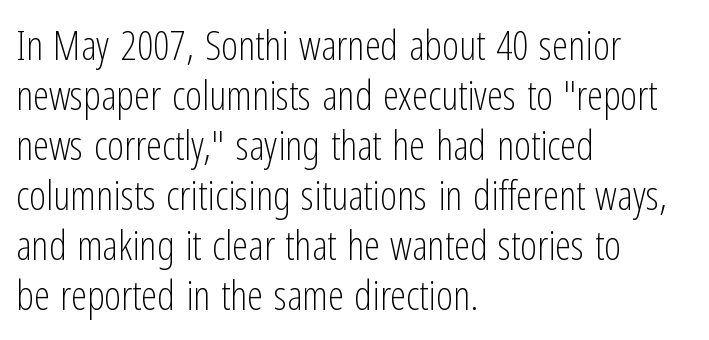
The image shows 41 px light, condensed sans-serif type, upright; set left-aligned, line spacing 1.22x, normal letter spacing, not underlined; low stroke contrast and a medium x-height.
